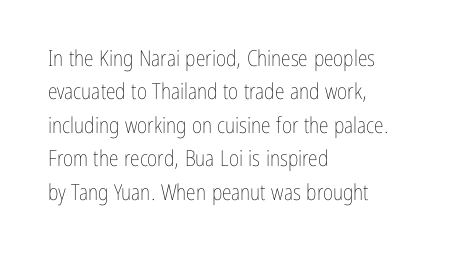
{"italic": "no", "bold": "no", "underline": "no", "align": "left", "line_spacing": "normal", "line_spacing_ratio": 1.52, "letter_spacing": "normal", "letter_spacing_em": 0.0, "glyph_px": 22}
